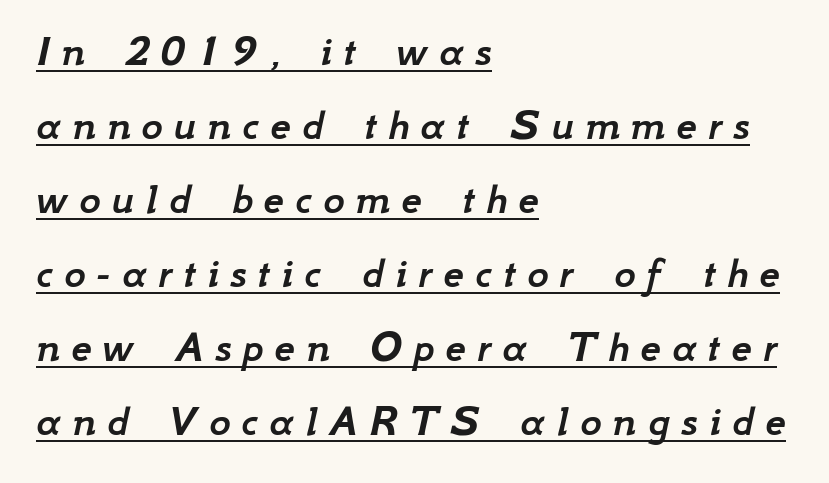
Leading: standard. Every row of glyphs begins at an identical x-position on the left. Has an underline been added? It has. Spacing verdict: proportional, widths tailored to each character. Slant detected: the letters are inclined.
